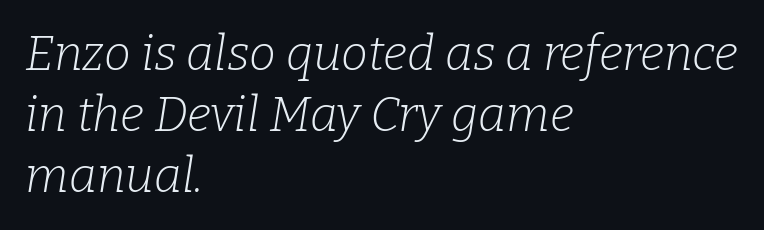
Typographically, this falls in the serif category. Teacher's note: observe the even left margin — that is flush-left alignment. The string is rendered with underlining switched off. Varying glyph widths throughout — classic text-font behaviour. A normal amount of white space separates one row of letters from the next.
